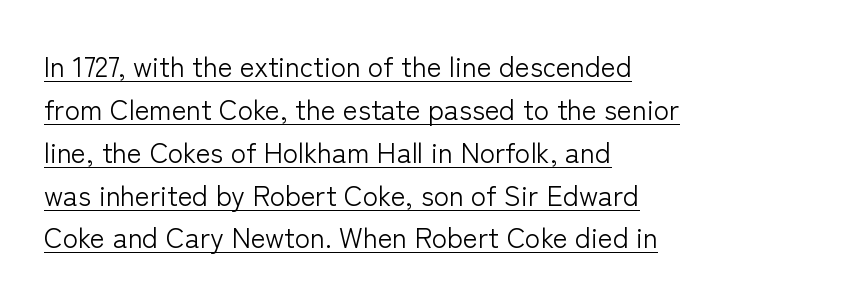
Here the glyphs are tracked normally, forming tight word shapes. A roman cut, with each character standing at attention. In terms of leading, this rendering sits right in the middle. Is this a heavy cut? Hardly; it is regular or lighter. Looks like regular typesetting: each glyph gets only the width it needs. A baseline rule has been typeset under these characters.
